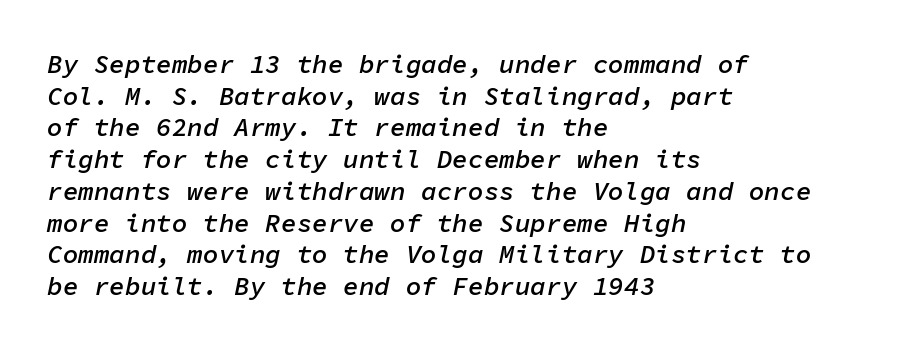
Q: Is the text bold? A: Semi-bold.
Q: Is the text italic (slanted)? A: Yes, it leans right by about 11 degrees.
Q: Is the text underlined? A: No.
Q: How is the paragraph aligned? A: Left-aligned.
Q: Is the spacing between letters normal or unusually wide? A: Normal.
